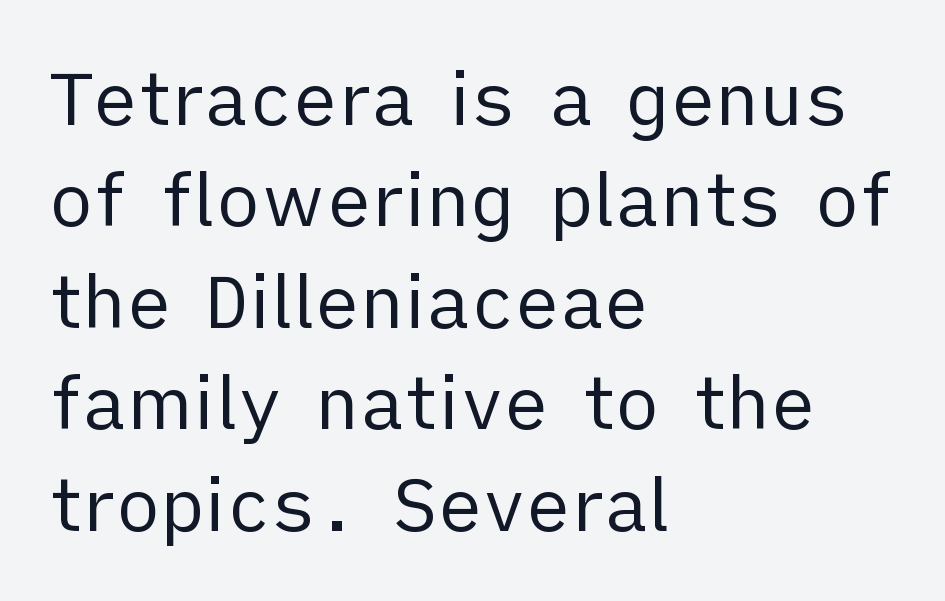
Q: Is the text bold? A: No.
Q: Is the text italic (slanted)? A: No, it is upright.
Q: Is the typeface a serif or a sans-serif typeface? A: Sans-serif.
Q: Is the text underlined? A: No.
Q: How is the paragraph aligned? A: Left-aligned.
Q: Is the spacing between letters normal or unusually wide? A: Normal.
Q: Is the spacing between lines tight, normal or loose? A: Normal.
Q: Width (condensed, normal, or wide)? A: Normal.
Q: Stroke contrast? A: Low.
Q: x-height? A: Medium.
Q: Monospaced? A: No.
